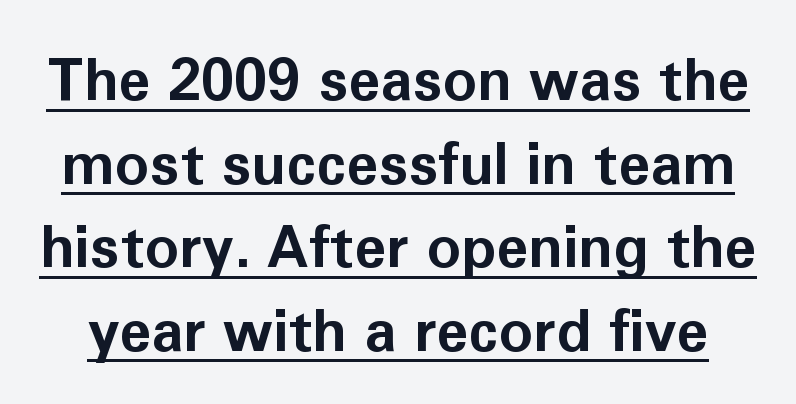
{"serif": "no", "italic": "no", "bold": "yes", "weight": "bold", "width": "normal", "stroke_contrast": "low", "x_height": "medium", "monospaced": "no", "underline": "yes", "line_spacing": "normal", "line_spacing_ratio": 1.44, "letter_spacing": "normal", "letter_spacing_em": 0.0, "glyph_px": 58}
